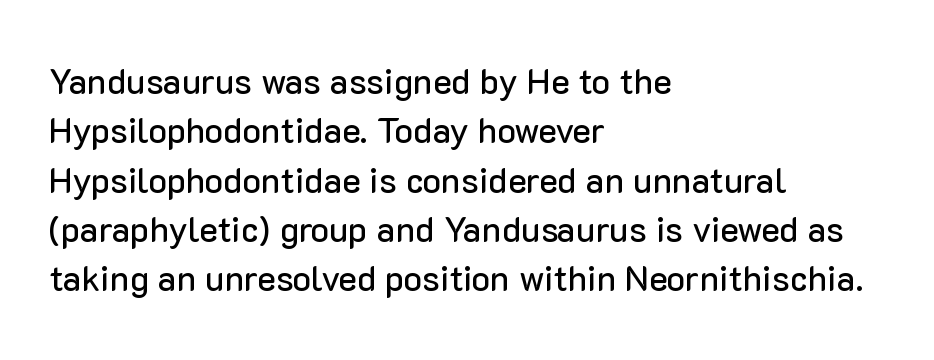
{"serif": "no", "italic": "no", "width": "normal", "stroke_contrast": "low", "x_height": "medium", "monospaced": "no", "underline": "no", "align": "left", "line_spacing": "normal", "line_spacing_ratio": 1.41, "letter_spacing": "normal", "letter_spacing_em": 0.0, "glyph_px": 35}
